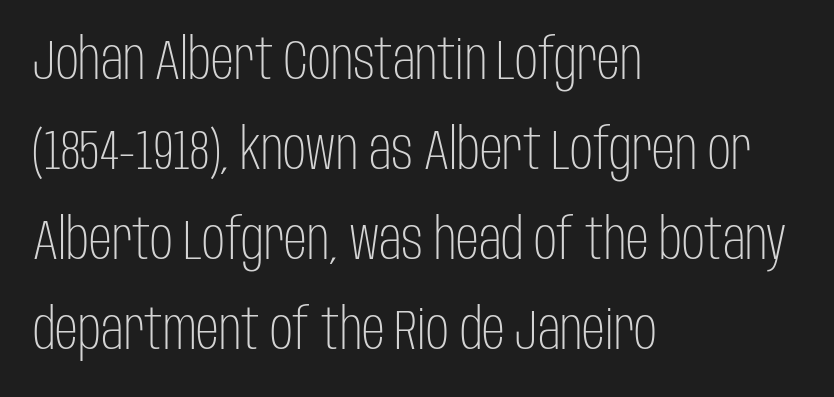
The image shows 57 px light, condensed sans-serif type, upright; set left-aligned, normal line spacing (1.58x), normal letter spacing, not underlined; low stroke contrast and a large x-height.
